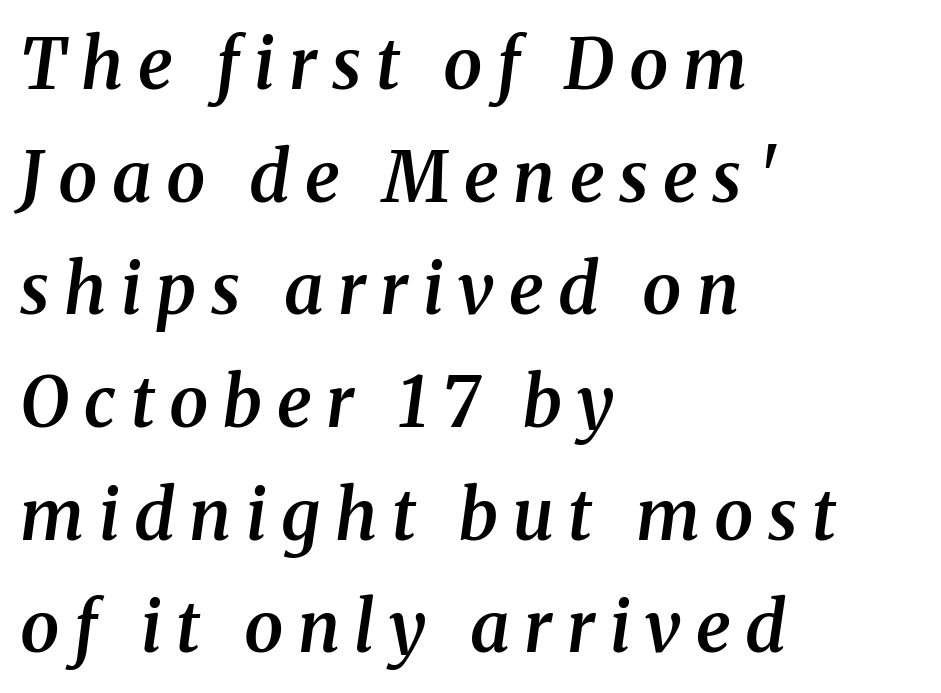
{"serif": "yes", "italic": "yes", "lean": "right", "slant_degrees": 8, "bold": "semi", "weight": "semibold", "width": "normal", "stroke_contrast": "medium", "x_height": "medium", "monospaced": "no", "underline": "no", "align": "left", "line_spacing": "normal", "line_spacing_ratio": 1.61, "letter_spacing": "wide", "letter_spacing_em": 0.21, "glyph_px": 70}
